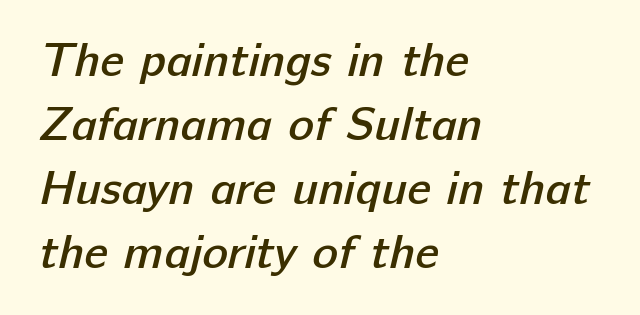
{"serif": "no", "bold": "semi", "weight": "semibold", "width": "normal", "stroke_contrast": "low", "x_height": "medium", "monospaced": "no", "underline": "no", "align": "left", "line_spacing": "normal", "line_spacing_ratio": 1.33, "letter_spacing": "normal", "letter_spacing_em": 0.0, "glyph_px": 48}
